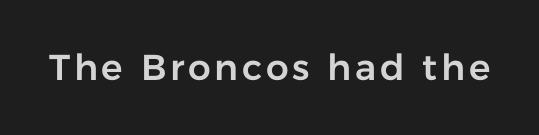
The image shows 36 px sans-serif type, upright; set not underlined; low stroke contrast and a medium x-height.
